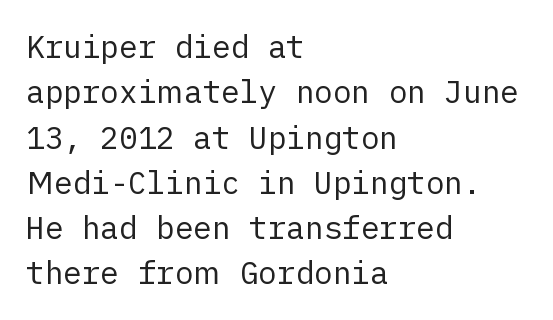
{"serif": "no", "italic": "no", "bold": "no", "weight": "regular", "width": "normal", "stroke_contrast": "low", "x_height": "medium", "underline": "no", "align": "left", "line_spacing": "normal", "line_spacing_ratio": 1.46, "letter_spacing": "normal", "letter_spacing_em": 0.0, "glyph_px": 31}
